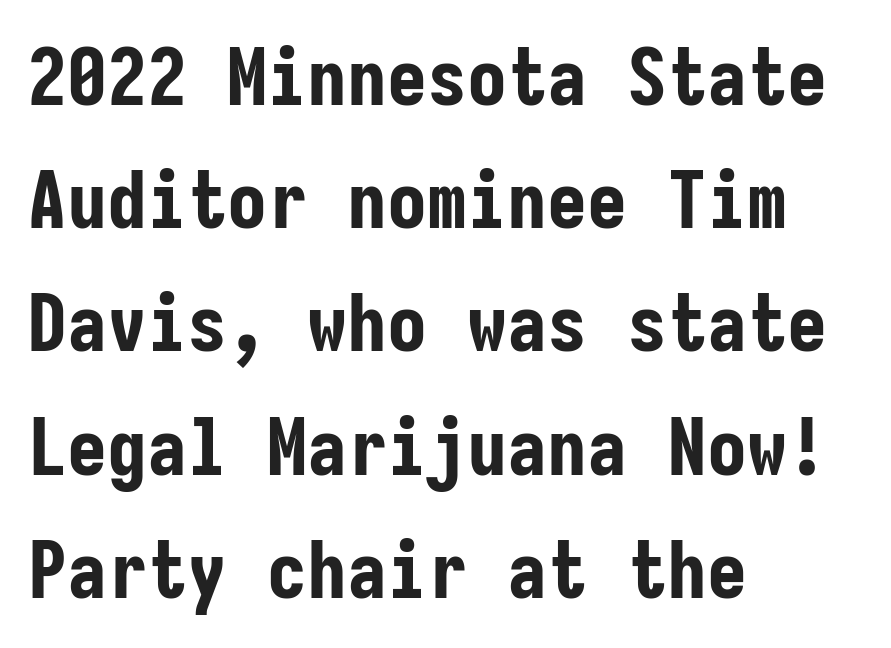
Q: Is the text bold? A: Yes.
Q: Is the text italic (slanted)? A: No, it is upright.
Q: Is the typeface a serif or a sans-serif typeface? A: Sans-serif.
Q: Is the text underlined? A: No.
Q: How is the paragraph aligned? A: Left-aligned.
Q: Is the spacing between letters normal or unusually wide? A: Normal.
Q: Is the spacing between lines tight, normal or loose? A: Normal.
Q: Width (condensed, normal, or wide)? A: Condensed.
Q: Stroke contrast? A: Low.
Q: x-height? A: Medium.
Q: Monospaced? A: Yes.
